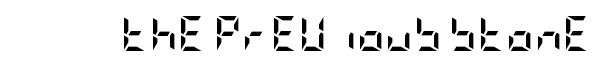
{"serif": "no", "italic": "no", "bold": "yes", "weight": "semibold", "width": "condensed", "stroke_contrast": "low", "x_height": "large", "underline": "no", "letter_spacing": "normal", "letter_spacing_em": 0.0, "glyph_px": 35}
